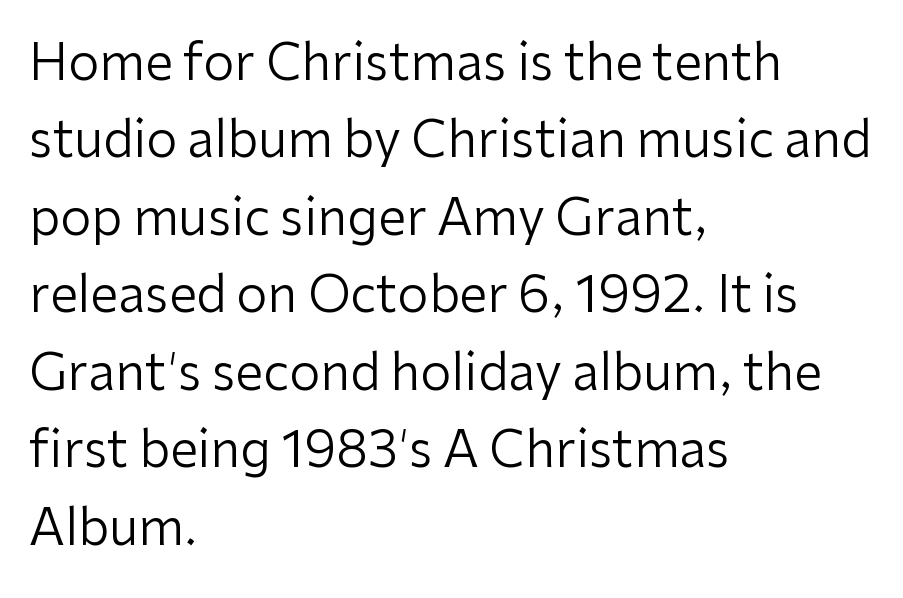
{"serif": "no", "italic": "no", "bold": "no", "weight": "regular", "width": "normal", "stroke_contrast": "low", "x_height": "medium", "monospaced": "no", "underline": "no", "align": "left", "line_spacing": "normal", "line_spacing_ratio": 1.55, "letter_spacing": "normal", "letter_spacing_em": 0.0, "glyph_px": 50}
